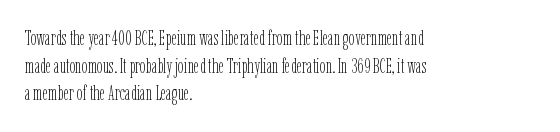
Every stem runs plumb, perpendicular to the baseline. Leftover space on each line is placed entirely after the last word. Check the space under the baseline: it is left empty. This reads as an unemphasized weight, regular at the heaviest. Caption: standard tracking, unaltered.
